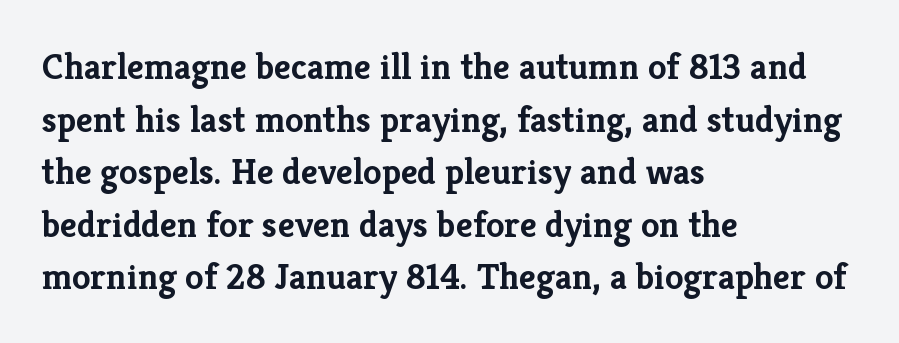
Q: Is the text bold? A: Yes.
Q: Is the text italic (slanted)? A: No, it is upright.
Q: Is the typeface a serif or a sans-serif typeface? A: Serif.
Q: Is the text underlined? A: No.
Q: How is the paragraph aligned? A: Left-aligned.
Q: Is the spacing between letters normal or unusually wide? A: Normal.
Q: Is the spacing between lines tight, normal or loose? A: Normal.
Q: Width (condensed, normal, or wide)? A: Normal.
Q: Stroke contrast? A: Low.
Q: x-height? A: Medium.
Q: Monospaced? A: No.
